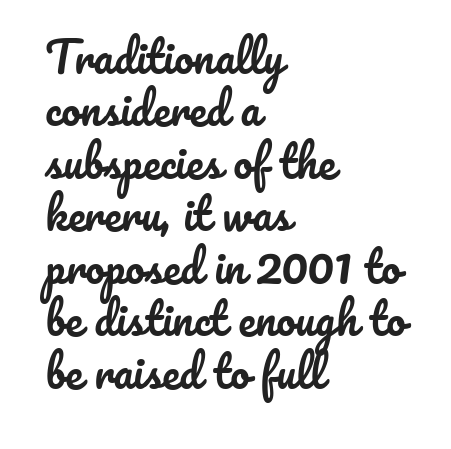
{"width": "normal", "stroke_contrast": "low", "x_height": "small", "monospaced": "no", "underline": "no", "align": "left", "line_spacing_ratio": 1.22, "letter_spacing": "normal", "letter_spacing_em": 0.0, "glyph_px": 43}
